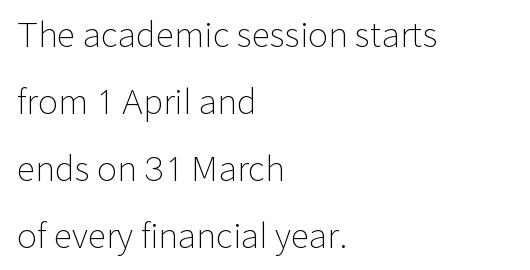
Q: Is the text bold? A: No.
Q: Is the text italic (slanted)? A: No, it is upright.
Q: Is the typeface a serif or a sans-serif typeface? A: Sans-serif.
Q: Is the text underlined? A: No.
Q: How is the paragraph aligned? A: Left-aligned.
Q: Is the spacing between letters normal or unusually wide? A: Normal.
Q: Is the spacing between lines tight, normal or loose? A: Loose.
Q: Width (condensed, normal, or wide)? A: Normal.
Q: Stroke contrast? A: Low.
Q: x-height? A: Medium.
Q: Monospaced? A: No.
